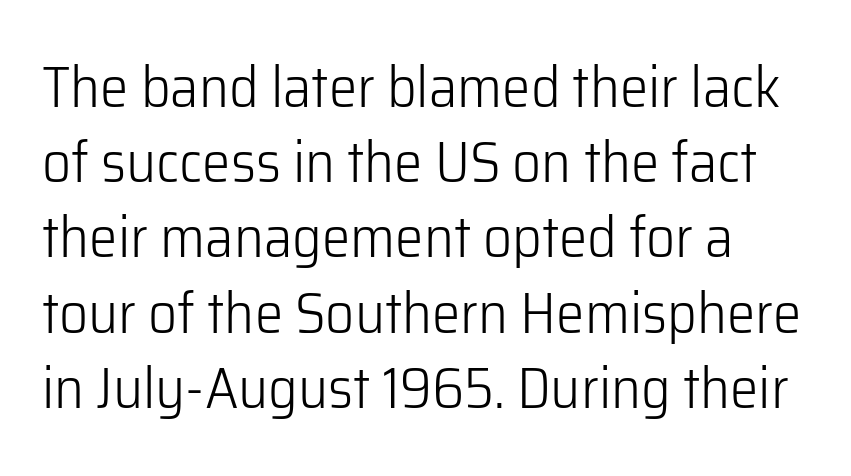
{"serif": "no", "italic": "no", "bold": "no", "weight": "light", "width": "normal", "stroke_contrast": "low", "x_height": "medium", "monospaced": "no", "underline": "no", "line_spacing": "normal", "line_spacing_ratio": 1.32, "letter_spacing": "normal", "letter_spacing_em": 0.0, "glyph_px": 57}
